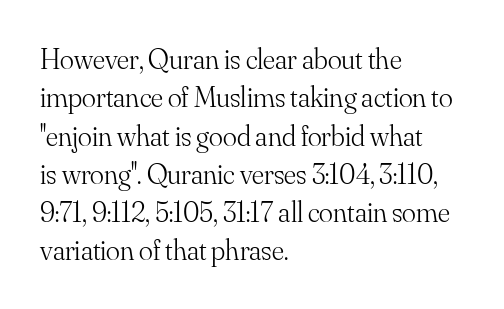
This sample uses an upright cut, with every glyph sitting square on the baseline. The space directly below the letters is spotless. Line beginnings align vertically; line endings do not. Whoever set this chose a conventional vertical rhythm.
